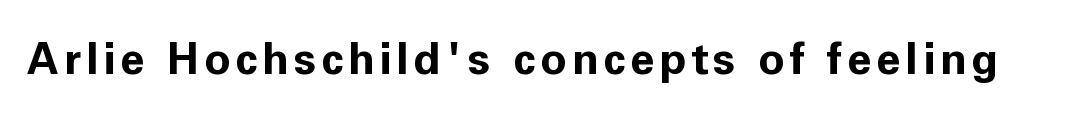
This sample has the flowing, uneven cadence of proportional lettering. The letters stand upright; this is a roman face. What weight is shown? A full bold with thick strokes. Type style note: lacks serifs.
